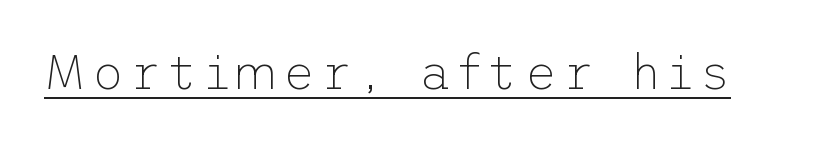
Italic? Not at all — the glyphs are vertical. The rendering shows plain stroke endings on the letterforms — a sans-serif design. This is not heavy type; no bold has been used. These characters rest on top of a visible drawn line.
